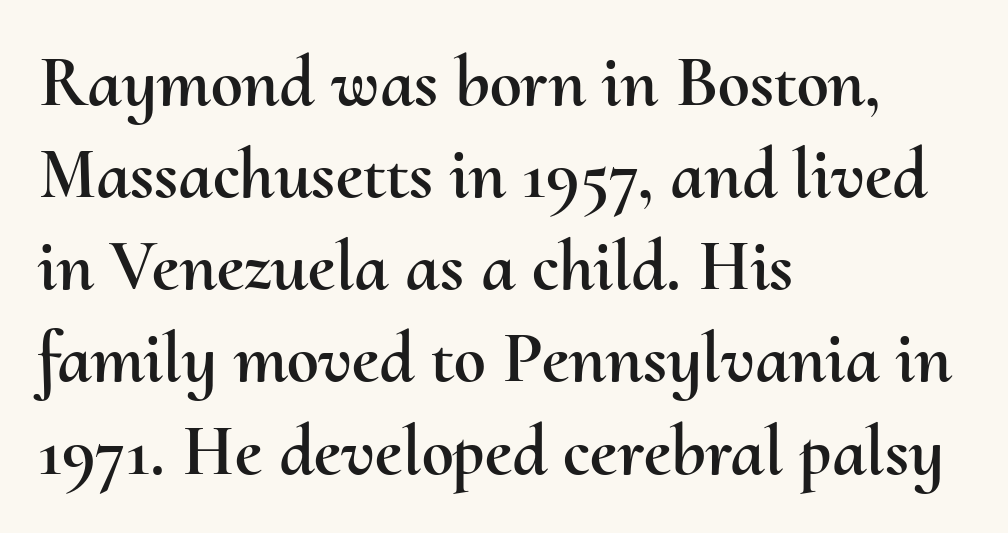
Q: Is the text italic (slanted)? A: No, it is upright.
Q: Is the text underlined? A: No.
Q: How is the paragraph aligned? A: Left-aligned.
Q: Is the spacing between letters normal or unusually wide? A: Normal.
Q: Is the spacing between lines tight, normal or loose? A: Normal.
Q: Width (condensed, normal, or wide)? A: Normal.
Q: Stroke contrast? A: Medium.
Q: x-height? A: Small.
Q: Monospaced? A: No.
